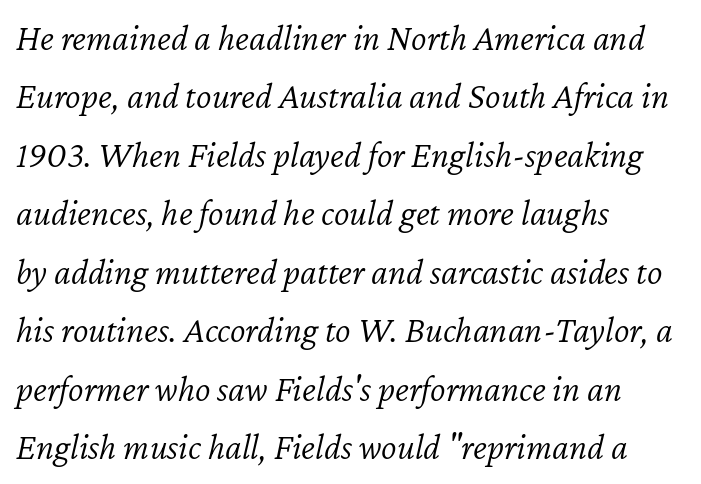
It's the slanting kind of type. The specimen omits any rule beneath the text block's lines. The rendering keeps characters at their native spacing. You could not count columns in this text — the font is proportionally spaced. Horizontal alignment here is leftward, the default for most running prose.
